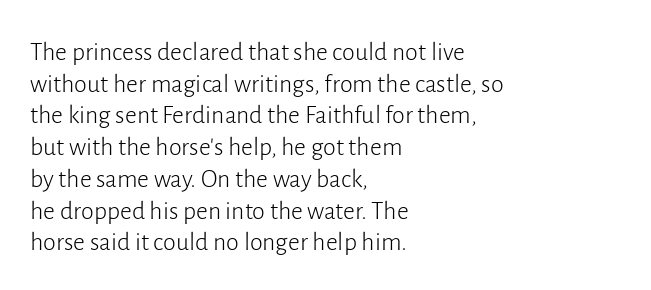
{"italic": "no", "bold": "no", "underline": "no", "align": "left", "line_spacing_ratio": 1.22, "letter_spacing": "normal", "letter_spacing_em": 0.0, "glyph_px": 26}
